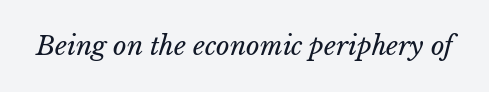
Counters stay open thanks to moderate or lighter strokes. Nothing unusual about the tracking: characters are spaced as the font intends. There's an unmistakable incline to the writing here. Honestly, there is no underline to notice here at all.
